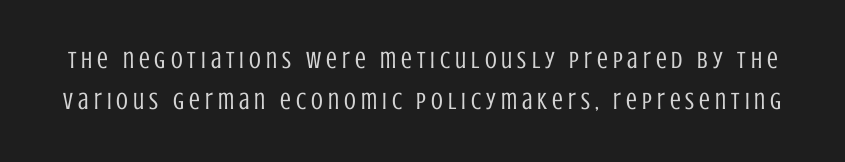
{"italic": "no", "bold": "no", "underline": "no", "line_spacing_ratio": 1.71, "letter_spacing": "wide", "letter_spacing_em": 0.21, "glyph_px": 24}
